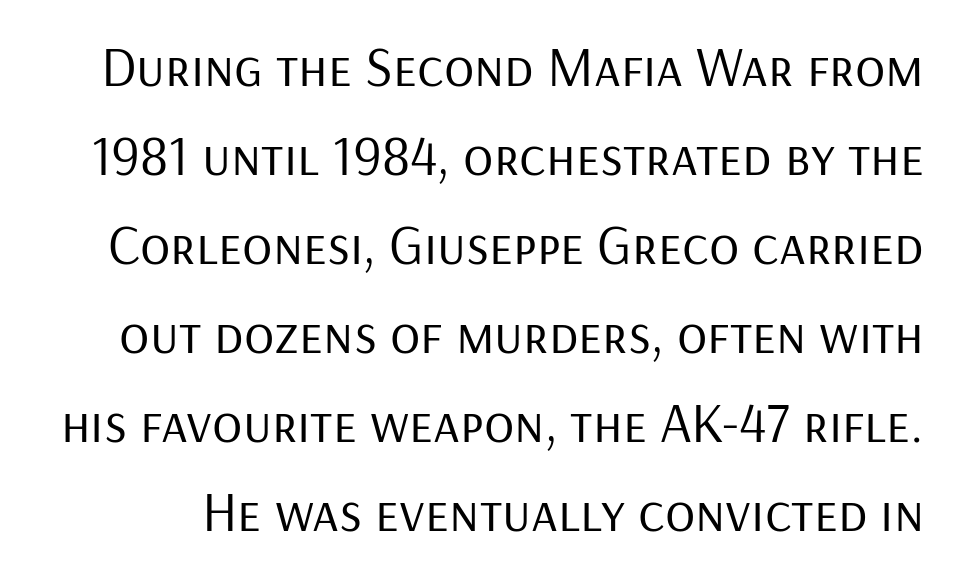
{"serif": "no", "italic": "no", "bold": "no", "weight": "regular", "width": "normal", "stroke_contrast": "low", "x_height": "medium", "monospaced": "no", "underline": "no", "line_spacing": "normal", "line_spacing_ratio": 1.59, "letter_spacing": "normal", "letter_spacing_em": 0.0, "glyph_px": 56}
